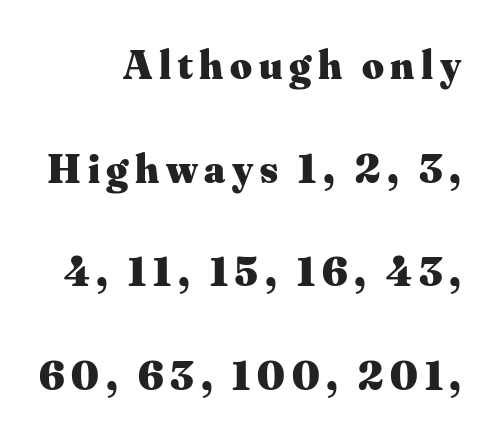
The image shows 42 px heavy serif type, upright; set loose line spacing (2.47x), not underlined; medium stroke contrast and a small x-height.
